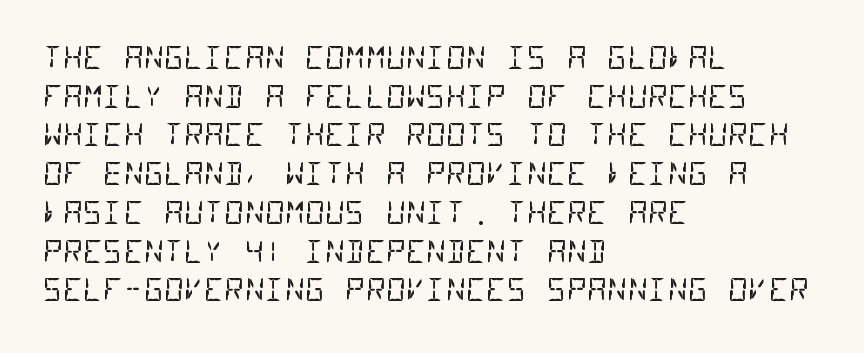
Q: Is the text bold? A: No.
Q: Is the typeface a serif or a sans-serif typeface? A: Sans-serif.
Q: Is the text underlined? A: No.
Q: How is the paragraph aligned? A: Left-aligned.
Q: Is the spacing between letters normal or unusually wide? A: Normal.
Q: Is the spacing between lines tight, normal or loose? A: Normal.
Q: Width (condensed, normal, or wide)? A: Condensed.
Q: Stroke contrast? A: Low.
Q: x-height? A: Large.
Q: Monospaced? A: Yes.
